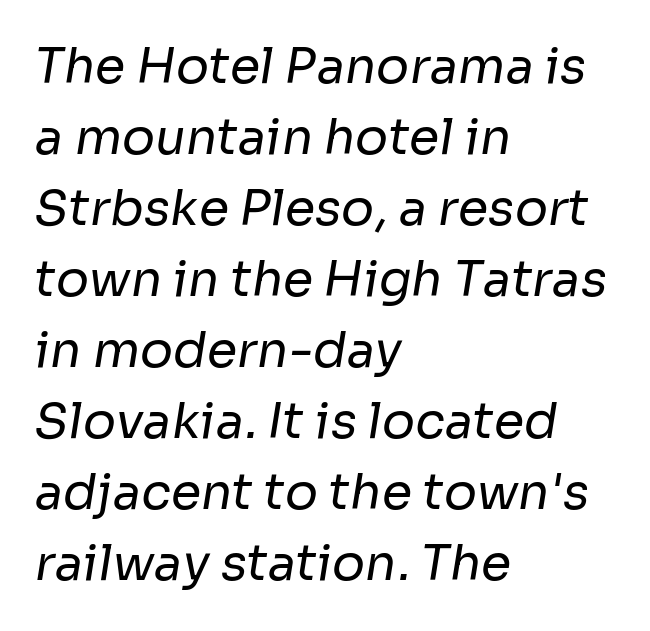
Letters have the restrained weight of plain body copy at most. Looks like regular typesetting: each glyph gets only the width it needs. A typesetter would label this face a sans. These lines sit exactly where default settings would place them.
